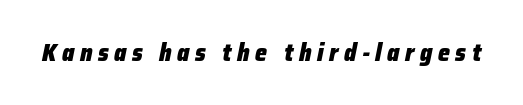
Q: Is the text bold? A: Yes.
Q: Is the text italic (slanted)? A: Yes, it leans right by about 12 degrees.
Q: Is the text underlined? A: No.
Q: Is the spacing between letters normal or unusually wide? A: Unusually wide.
